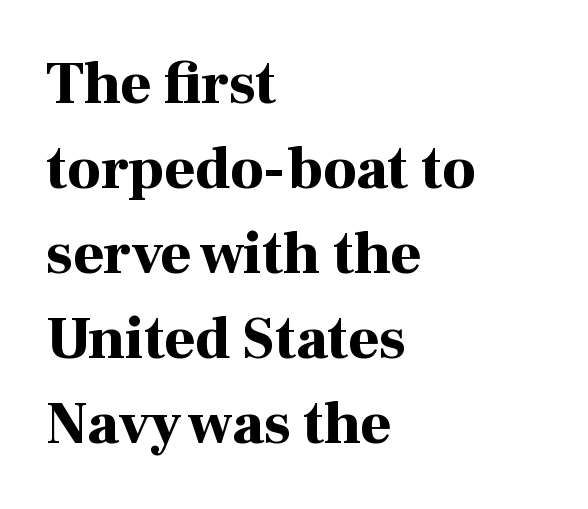
The rows are spaced the way most documents space them. I'd call this a serif setting — the letters wear small feet. This sample is left-justified, so line endings fall wherever the words run out. Look at the tracking — it's just the regular setting, nothing added.
